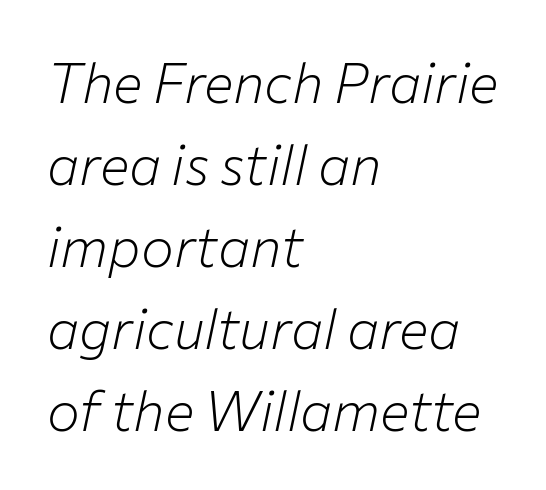
The image shows 55 px light type, italic (leaning right); set left-aligned, normal line spacing (1.49x), normal letter spacing, not underlined; low stroke contrast and a medium x-height.
